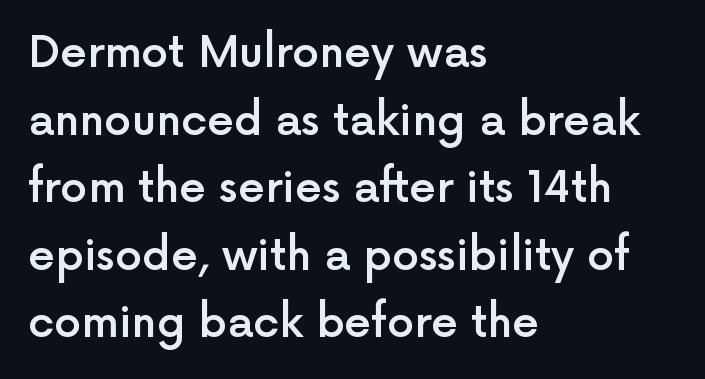
Q: Is the text bold? A: Semi-bold.
Q: Is the text italic (slanted)? A: No, it is upright.
Q: Is the typeface a serif or a sans-serif typeface? A: Sans-serif.
Q: Is the text underlined? A: No.
Q: How is the paragraph aligned? A: Left-aligned.
Q: Is the spacing between letters normal or unusually wide? A: Normal.
Q: Is the spacing between lines tight, normal or loose? A: Normal.
Q: Width (condensed, normal, or wide)? A: Normal.
Q: x-height? A: Medium.
Q: Monospaced? A: No.
